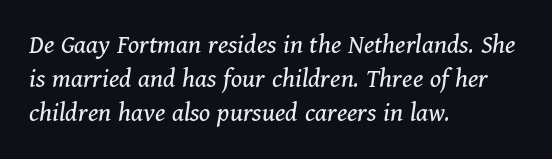
Q: Is the text bold? A: No.
Q: Is the text italic (slanted)? A: Yes, it leans right by about 11 degrees.
Q: Is the typeface a serif or a sans-serif typeface? A: Serif.
Q: Is the text underlined? A: No.
Q: How is the paragraph aligned? A: Left-aligned.
Q: Is the spacing between letters normal or unusually wide? A: Normal.
Q: Width (condensed, normal, or wide)? A: Normal.
Q: Stroke contrast? A: Medium.
Q: x-height? A: Medium.
Q: Monospaced? A: No.
